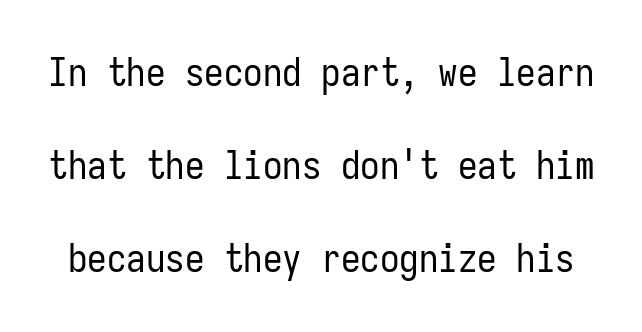
{"serif": "no", "italic": "no", "bold": "no", "weight": "regular", "width": "condensed", "stroke_contrast": "low", "x_height": "medium", "monospaced": "yes", "underline": "no", "line_spacing": "loose", "line_spacing_ratio": 2.38, "letter_spacing": "normal", "letter_spacing_em": 0.0, "glyph_px": 39}
